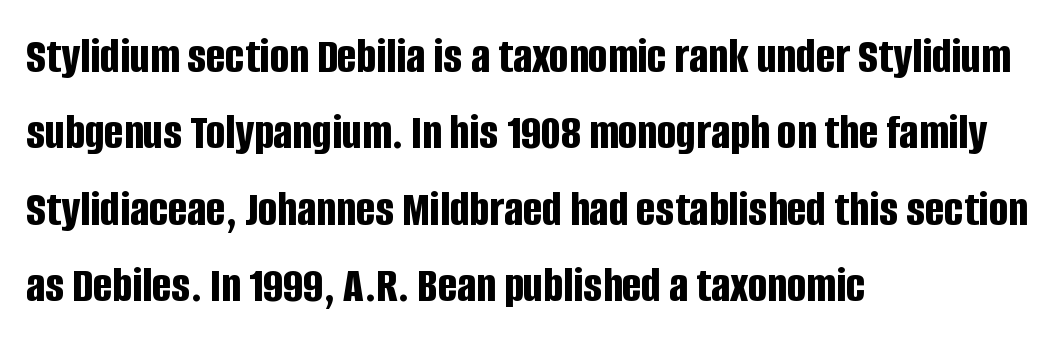
The image shows 51 px bold, condensed sans-serif type, upright; set left-aligned, normal line spacing (1.5x), normal letter spacing, not underlined; low stroke contrast and a large x-height.
